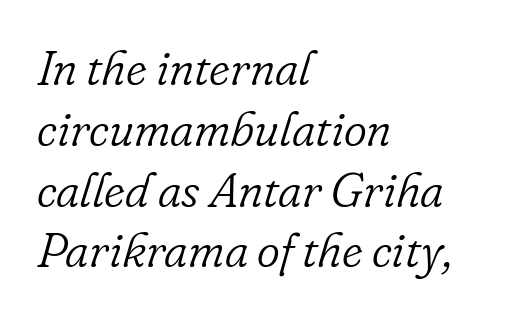
A typesetter would call this zero additional tracking. Rendered with sloped, italic letterforms. You can tell from the footed stems that serif type was used. Is this a fixed-width face? No — the glyphs have proportional, varying widths. Compared with a typical body face, this is equally light or lighter still.
